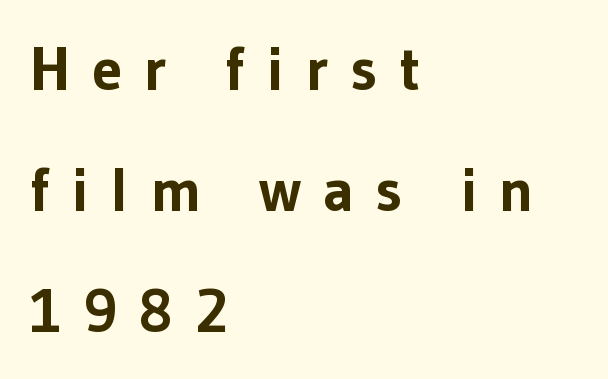
Descenders are the only things crossing below the line. You can tell from the bare stems that sans-serif type was used. One-word summary of the alignment: left. Emphasis by weight is at full strength: bold. Display-style spreading of the glyphs; the letterfit is very open.
